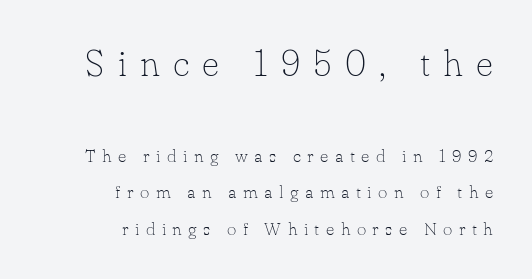
{"serif": "yes", "italic": "no", "bold": "no", "weight": "thin", "width": "normal", "stroke_contrast": "low", "x_height": "small", "monospaced": "no", "underline": "no", "align": "right", "line_spacing": "loose", "line_spacing_ratio": 2.03, "letter_spacing": "wide", "letter_spacing_em": 0.36, "larger_block": "first", "size_ratio": 2.06, "glyph_px": 37}
